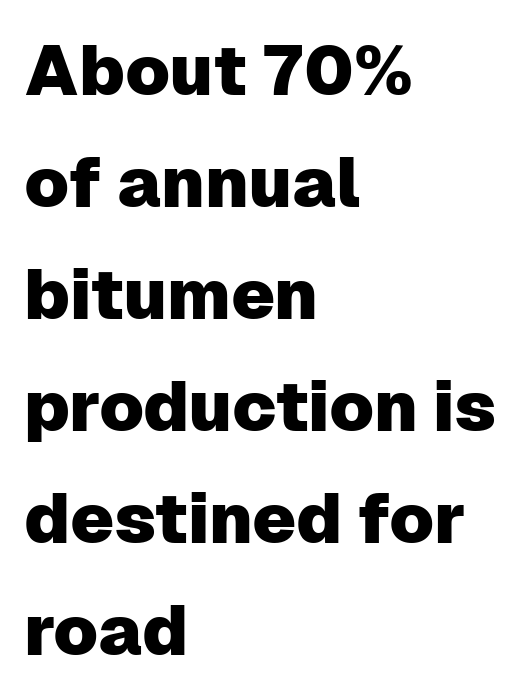
The specimen omits any rule beneath the text block's lines. This sample has the flowing, uneven cadence of proportional lettering. Typeset ragged right — the left edge is the straight one. No italicization has been applied; the sample stays upright. The font family rendered here belongs to the sans-serif group.
